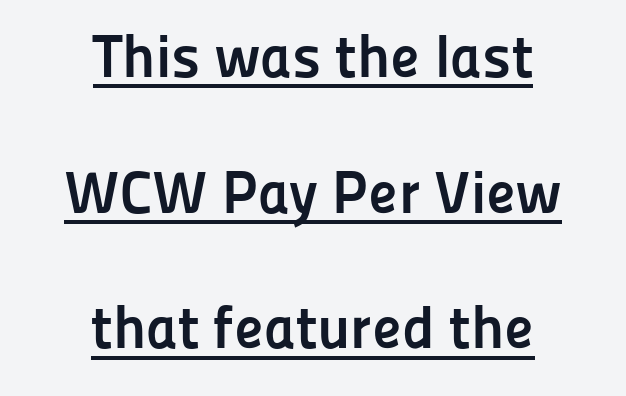
Q: Is the text bold? A: Yes.
Q: Is the text italic (slanted)? A: No, it is upright.
Q: Is the typeface a serif or a sans-serif typeface? A: Sans-serif.
Q: Is the text underlined? A: Yes.
Q: How is the paragraph aligned? A: Centered.
Q: Is the spacing between letters normal or unusually wide? A: Normal.
Q: Is the spacing between lines tight, normal or loose? A: Loose.
Q: Width (condensed, normal, or wide)? A: Normal.
Q: Stroke contrast? A: Low.
Q: x-height? A: Medium.
Q: Monospaced? A: No.
